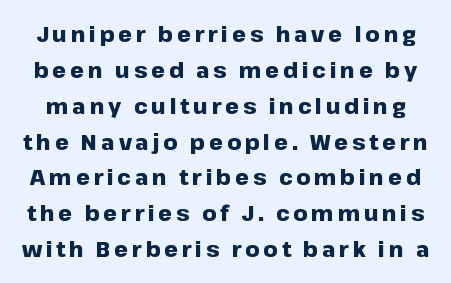
The image shows 22 px bold type, upright; set normal line spacing (1.63x), not underlined.
